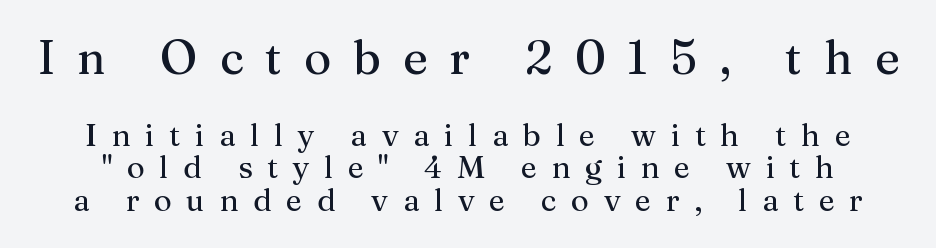
The block of text is dense from top to bottom, with scant space between rows. Compared with typical body copy, the letter spacing here is much looser. This is roman type, the default non-slanted kind. Letters rest on an invisible, unmarked baseline. This rendering employs a face with finishing strokes, i.e., a serif. Caption: upper text group enlarged, lower text group reduced.
